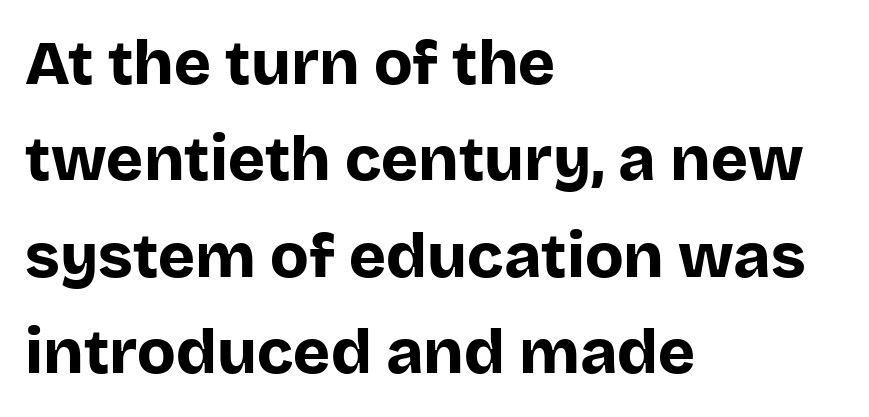
{"serif": "no", "italic": "no", "bold": "yes", "weight": "bold", "width": "normal", "stroke_contrast": "low", "x_height": "large", "monospaced": "no", "underline": "no", "align": "left", "line_spacing": "normal", "line_spacing_ratio": 1.53, "letter_spacing": "normal", "letter_spacing_em": 0.0, "glyph_px": 63}
